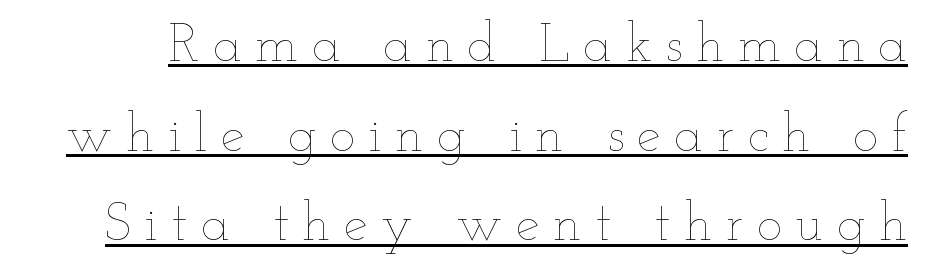
{"italic": "no", "bold": "no", "weight": "thin", "width": "wide", "stroke_contrast": "low", "x_height": "small", "monospaced": "no", "underline": "yes", "line_spacing": "normal", "line_spacing_ratio": 1.66, "letter_spacing": "wide", "letter_spacing_em": 0.25, "glyph_px": 54}
